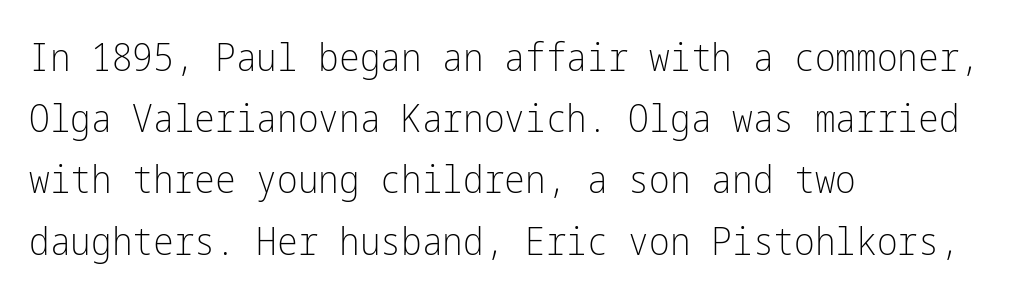
{"serif": "no", "italic": "no", "bold": "no", "weight": "light", "width": "condensed", "stroke_contrast": "low", "x_height": "medium", "underline": "no", "align": "left", "line_spacing": "normal", "line_spacing_ratio": 1.57, "letter_spacing": "normal", "letter_spacing_em": 0.0, "glyph_px": 39}
